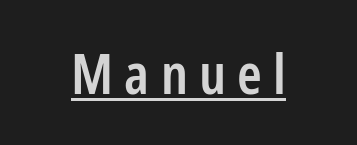
{"serif": "no", "italic": "no", "bold": "semi", "weight": "semibold", "width": "condensed", "stroke_contrast": "low", "x_height": "medium", "monospaced": "no", "underline": "yes", "align": "center", "letter_spacing": "wide", "letter_spacing_em": 0.2, "glyph_px": 56}
